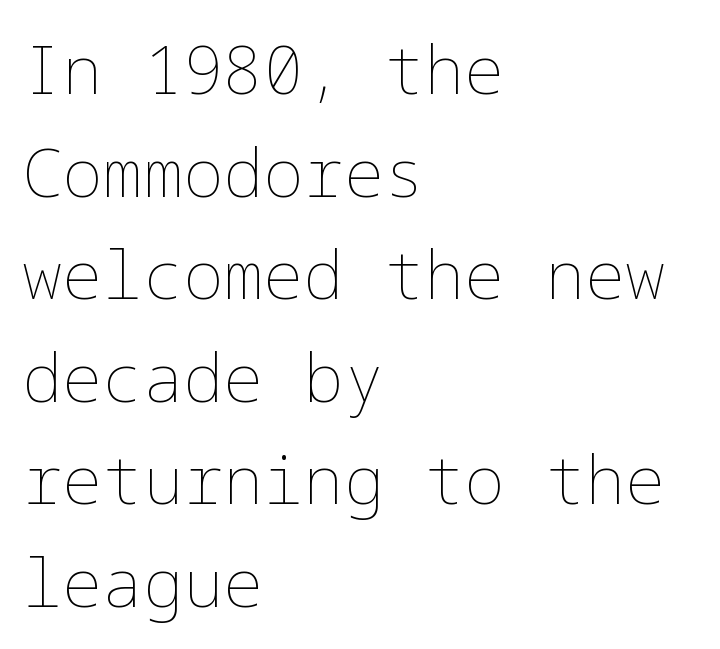
{"italic": "no", "bold": "no", "weight": "thin", "width": "normal", "stroke_contrast": "low", "x_height": "medium", "underline": "no", "align": "left", "line_spacing": "normal", "line_spacing_ratio": 1.53, "letter_spacing": "normal", "letter_spacing_em": 0.0, "glyph_px": 67}
